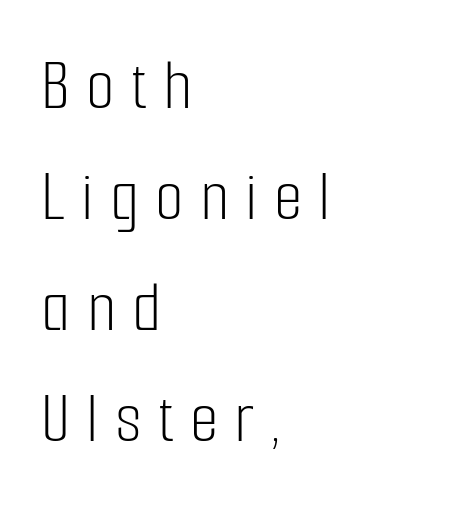
How are the letters spaced? Widely, with obvious added tracking. In CSS terms this would be text-align: left. The space beneath each line is pristine and unruled. The typeface chosen for these lines omits serifs.
